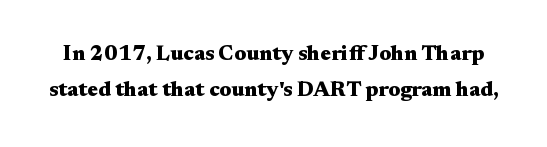
{"italic": "no", "bold": "yes", "underline": "no", "line_spacing_ratio": 1.73, "letter_spacing": "normal", "letter_spacing_em": 0.0, "glyph_px": 21}
